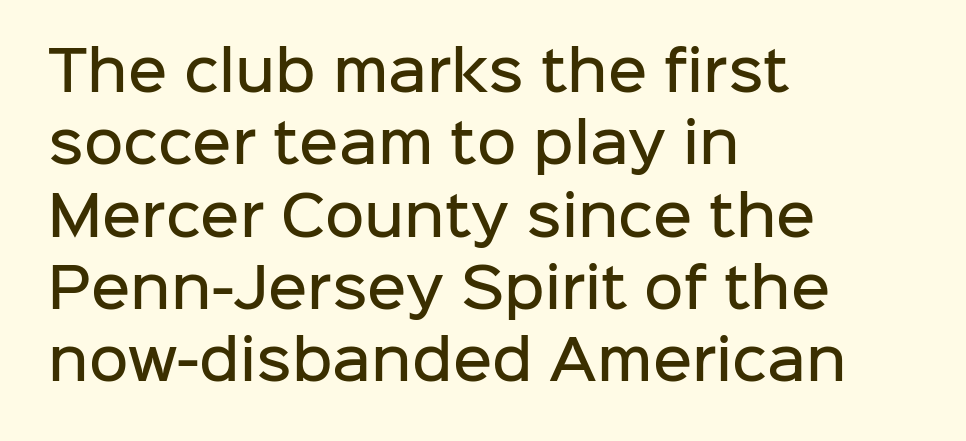
{"serif": "no", "italic": "no", "bold": "semi", "weight": "semibold", "width": "normal", "stroke_contrast": "low", "x_height": "medium", "monospaced": "no", "underline": "no", "align": "left", "line_spacing": "normal", "line_spacing_ratio": 1.34, "letter_spacing": "normal", "letter_spacing_em": 0.0, "glyph_px": 54}
